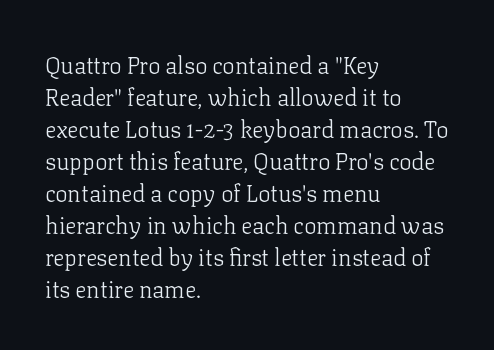
{"italic": "no", "bold": "no", "underline": "no", "align": "left", "line_spacing": "normal", "line_spacing_ratio": 1.39, "letter_spacing": "normal", "letter_spacing_em": 0.0, "glyph_px": 23}
